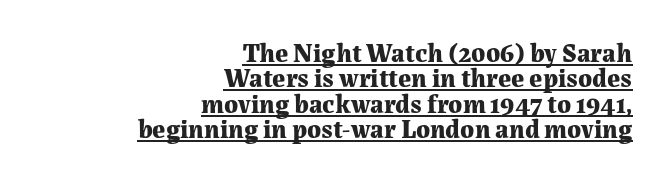
{"italic": "no", "bold": "yes", "underline": "yes", "align": "right", "line_spacing": "tight", "line_spacing_ratio": 0.98, "letter_spacing": "normal", "letter_spacing_em": 0.0, "glyph_px": 26}
